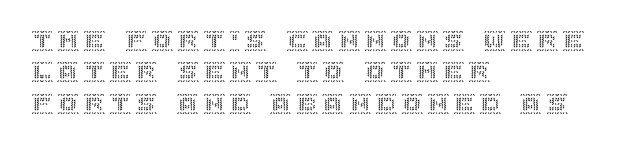
The image shows 21 px text type, upright; set left-aligned, normal line spacing (1.5x), unusually wide letter spacing (+0.24 em), not underlined.
